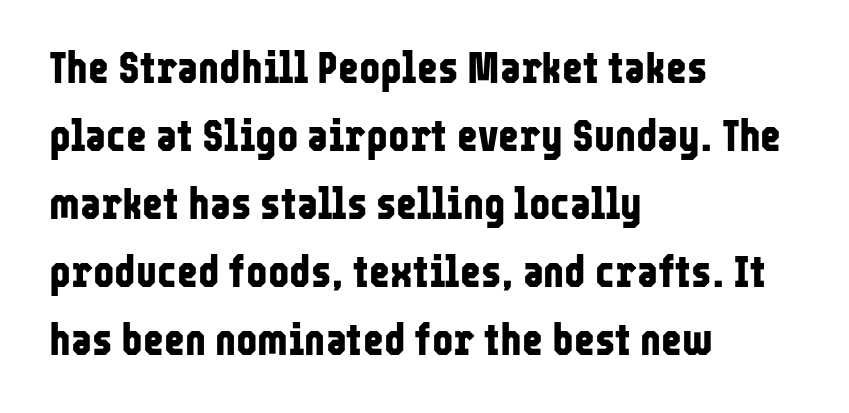
Q: Is the text bold? A: Yes.
Q: Is the text italic (slanted)? A: No, it is upright.
Q: Is the typeface a serif or a sans-serif typeface? A: Sans-serif.
Q: Is the text underlined? A: No.
Q: How is the paragraph aligned? A: Left-aligned.
Q: Is the spacing between letters normal or unusually wide? A: Normal.
Q: Is the spacing between lines tight, normal or loose? A: Normal.
Q: Width (condensed, normal, or wide)? A: Condensed.
Q: Stroke contrast? A: Low.
Q: x-height? A: Medium.
Q: Monospaced? A: No.
